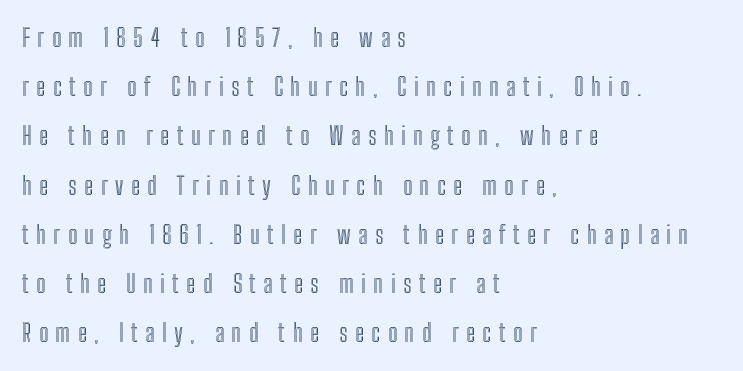
Q: Is the text italic (slanted)? A: No, it is upright.
Q: Is the text underlined? A: No.
Q: How is the paragraph aligned? A: Left-aligned.
Q: Is the spacing between letters normal or unusually wide? A: Unusually wide.
Q: Is the spacing between lines tight, normal or loose? A: Loose.
